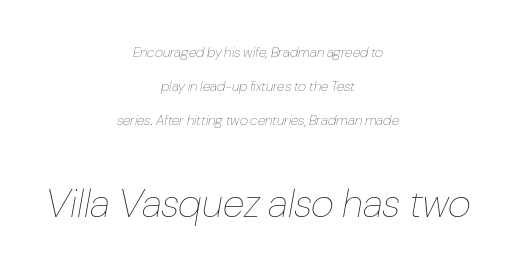
Small over large — that's the arrangement of the two blocks here. Every character sits at an angle, as italics do. The font is comparable to plain body text, perhaps lighter. The passage shown stacks its lines with a broad gap. Rule under the text: the space is simply empty.
